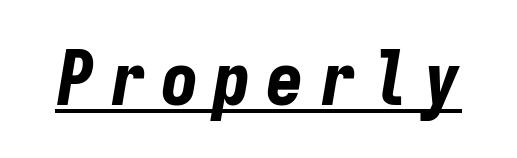
{"italic": "yes", "lean": "right", "slant_degrees": 9, "bold": "yes", "weight": "bold", "width": "condensed", "stroke_contrast": "low", "x_height": "medium", "monospaced": "yes", "underline": "yes", "glyph_px": 76}
